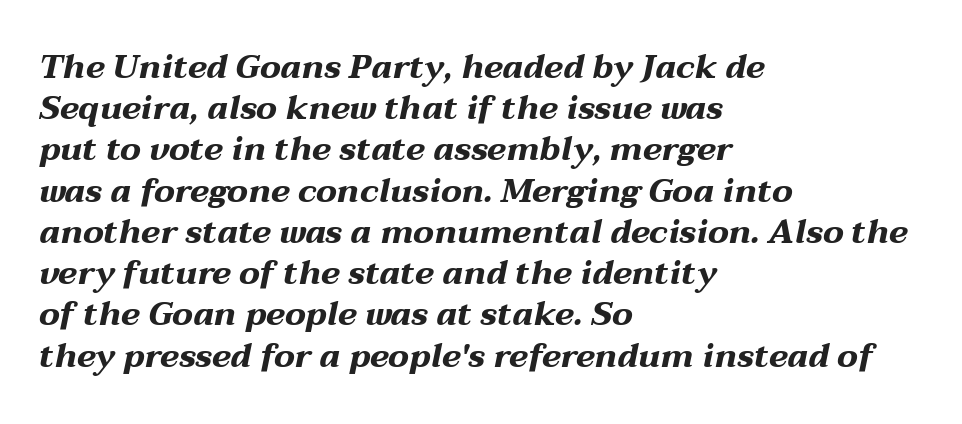
The image shows 33 px bold, wide type, italic (leaning right); set left-aligned, normal line spacing (1.25x), normal letter spacing, not underlined; medium stroke contrast and a medium x-height.
